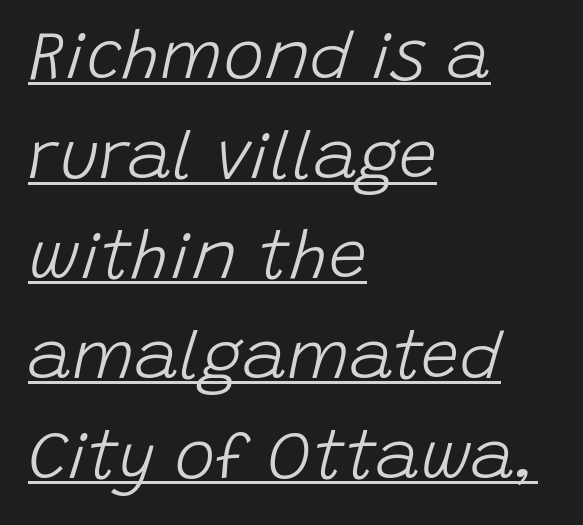
Q: Is the text bold? A: No.
Q: Is the text italic (slanted)? A: Yes, it leans right by about 15 degrees.
Q: Is the text underlined? A: Yes.
Q: How is the paragraph aligned? A: Left-aligned.
Q: Is the spacing between letters normal or unusually wide? A: Normal.
Q: Is the spacing between lines tight, normal or loose? A: Normal.
Q: Width (condensed, normal, or wide)? A: Normal.
Q: Stroke contrast? A: Low.
Q: x-height? A: Large.
Q: Monospaced? A: No.
